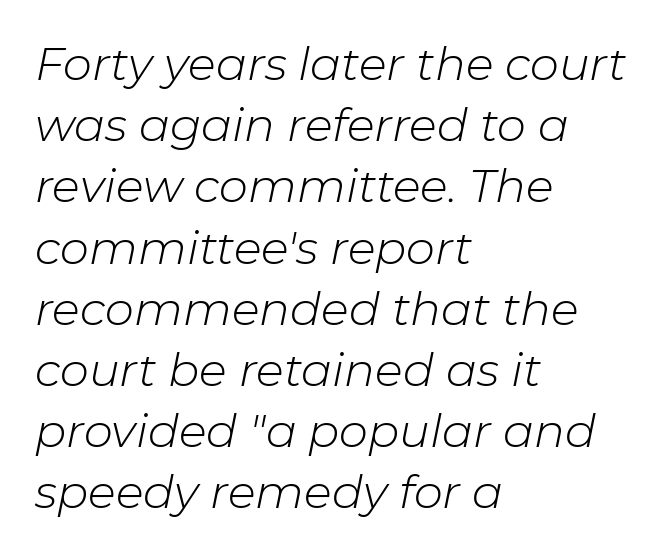
The image shows 46 px light type, italic (leaning right); set left-aligned, normal line spacing (1.33x), normal letter spacing, not underlined; low stroke contrast and a medium x-height.
